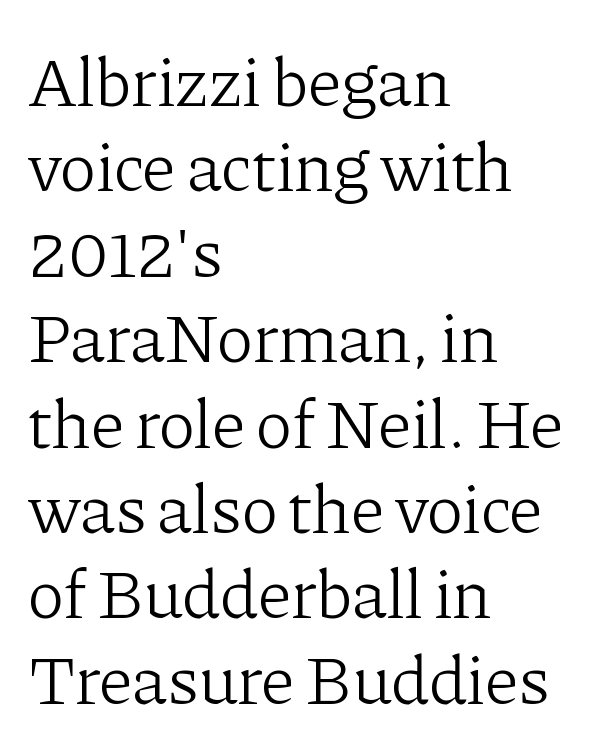
{"serif": "yes", "italic": "no", "bold": "no", "weight": "light", "width": "normal", "stroke_contrast": "low", "x_height": "medium", "monospaced": "no", "underline": "no", "align": "left", "line_spacing_ratio": 1.22, "letter_spacing": "normal", "letter_spacing_em": 0.0, "glyph_px": 70}
